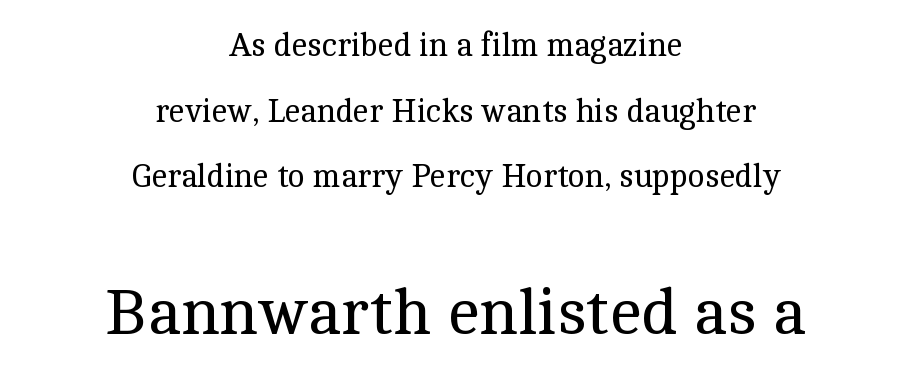
{"serif": "yes", "italic": "no", "bold": "no", "weight": "regular", "width": "normal", "x_height": "medium", "monospaced": "no", "underline": "no", "align": "center", "line_spacing": "loose", "line_spacing_ratio": 2.05, "letter_spacing": "normal", "letter_spacing_em": 0.0, "larger_block": "second", "size_ratio": 2.03, "glyph_px": 65}
